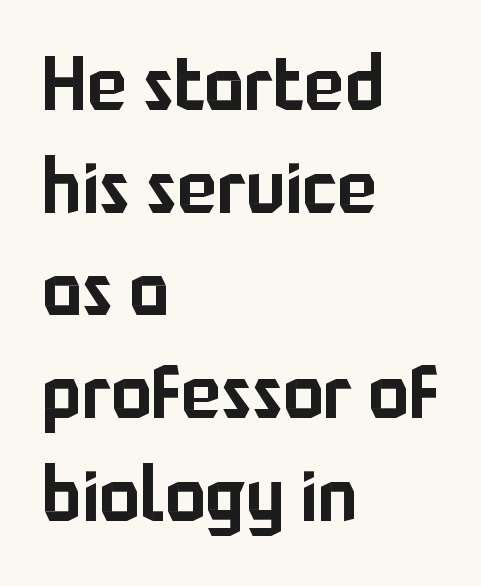
Q: Is the text italic (slanted)? A: No, it is upright.
Q: Is the typeface a serif or a sans-serif typeface? A: Sans-serif.
Q: Is the text underlined? A: No.
Q: How is the paragraph aligned? A: Left-aligned.
Q: Is the spacing between letters normal or unusually wide? A: Normal.
Q: Is the spacing between lines tight, normal or loose? A: Normal.
Q: Width (condensed, normal, or wide)? A: Normal.
Q: Stroke contrast? A: Low.
Q: x-height? A: Medium.
Q: Monospaced? A: No.
